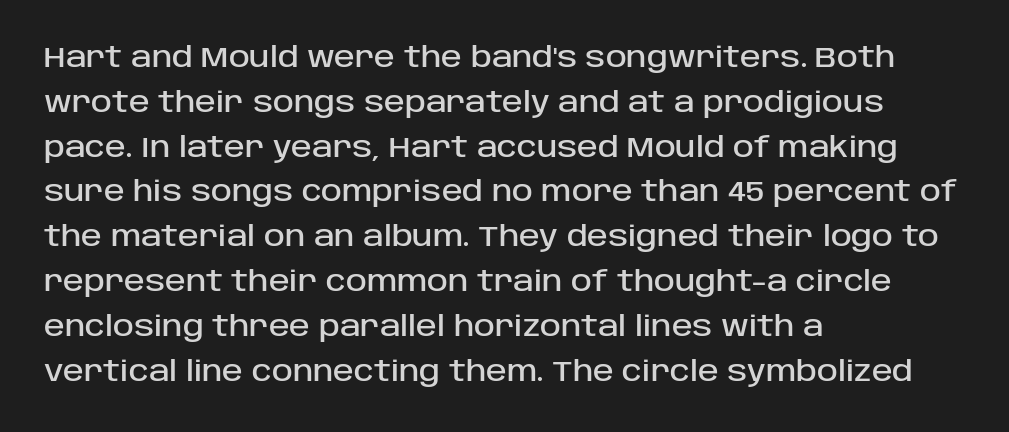
Q: Is the text italic (slanted)? A: No, it is upright.
Q: Is the typeface a serif or a sans-serif typeface? A: Sans-serif.
Q: Is the text underlined? A: No.
Q: How is the paragraph aligned? A: Left-aligned.
Q: Is the spacing between letters normal or unusually wide? A: Normal.
Q: Is the spacing between lines tight, normal or loose? A: Normal.
Q: Width (condensed, normal, or wide)? A: Normal.
Q: Stroke contrast? A: Low.
Q: x-height? A: Large.
Q: Monospaced? A: No.
